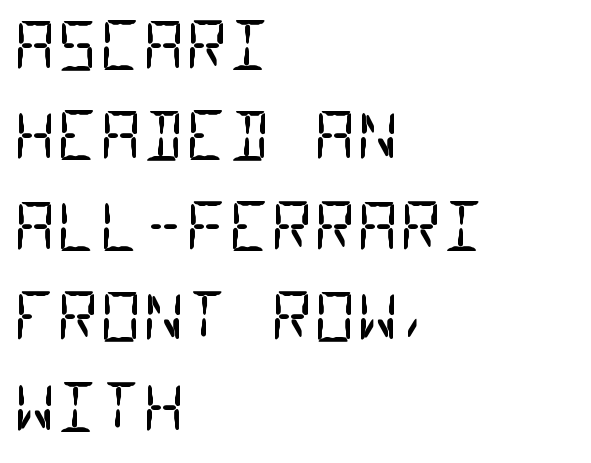
Q: Is the text bold? A: No.
Q: Is the typeface a serif or a sans-serif typeface? A: Sans-serif.
Q: Is the text underlined? A: No.
Q: How is the paragraph aligned? A: Left-aligned.
Q: Is the spacing between letters normal or unusually wide? A: Normal.
Q: Is the spacing between lines tight, normal or loose? A: Normal.
Q: Width (condensed, normal, or wide)? A: Condensed.
Q: Stroke contrast? A: Low.
Q: x-height? A: Large.
Q: Monospaced? A: Yes.
